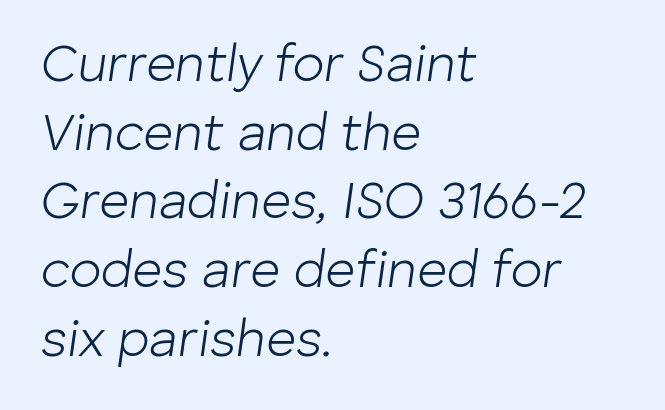
One glance says typical: line gaps are just what's usual. The axis of the letterforms is tilted away from vertical. Which margin do the lines hug? The left one — the right edge is uneven. Plain, unruled lines of type. The cut favours lightness, reaching ordinary text weight at its darkest.
